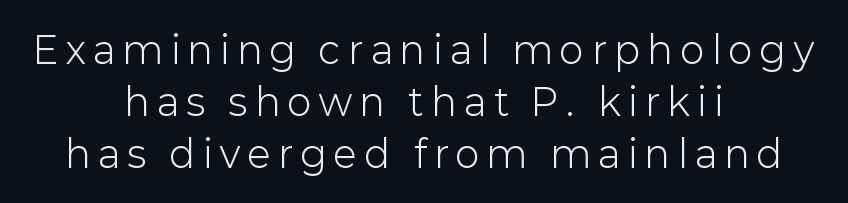
{"serif": "no", "italic": "no", "bold": "no", "weight": "light", "width": "normal", "stroke_contrast": "low", "x_height": "medium", "monospaced": "no", "underline": "no", "align": "center", "line_spacing": "normal", "line_spacing_ratio": 1.4, "letter_spacing": "wide", "letter_spacing_em": 0.21, "glyph_px": 37}
